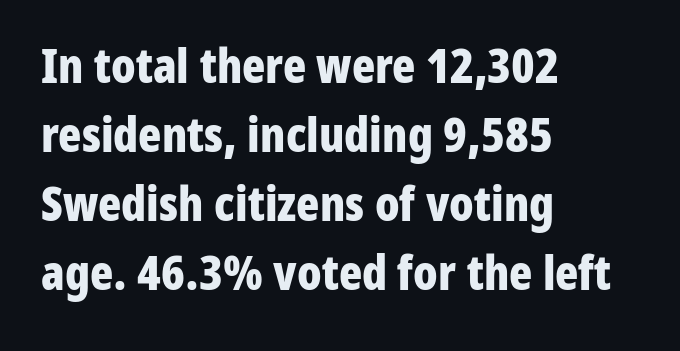
{"serif": "no", "italic": "no", "bold": "yes", "weight": "bold", "width": "condensed", "stroke_contrast": "low", "x_height": "medium", "monospaced": "no", "underline": "no", "align": "left", "line_spacing": "normal", "line_spacing_ratio": 1.44, "letter_spacing": "normal", "letter_spacing_em": 0.0, "glyph_px": 48}
